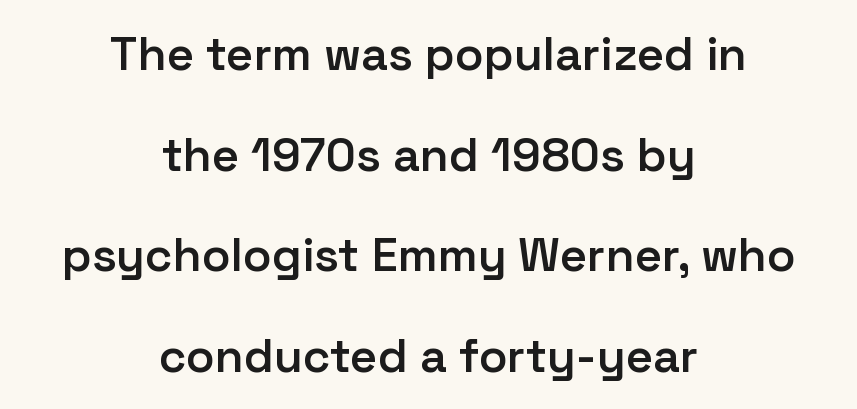
Q: Is the text bold? A: Semi-bold.
Q: Is the text italic (slanted)? A: No, it is upright.
Q: Is the typeface a serif or a sans-serif typeface? A: Sans-serif.
Q: Is the text underlined? A: No.
Q: How is the paragraph aligned? A: Centered.
Q: Is the spacing between letters normal or unusually wide? A: Normal.
Q: Is the spacing between lines tight, normal or loose? A: Loose.
Q: Width (condensed, normal, or wide)? A: Normal.
Q: Stroke contrast? A: Low.
Q: x-height? A: Medium.
Q: Monospaced? A: No.
